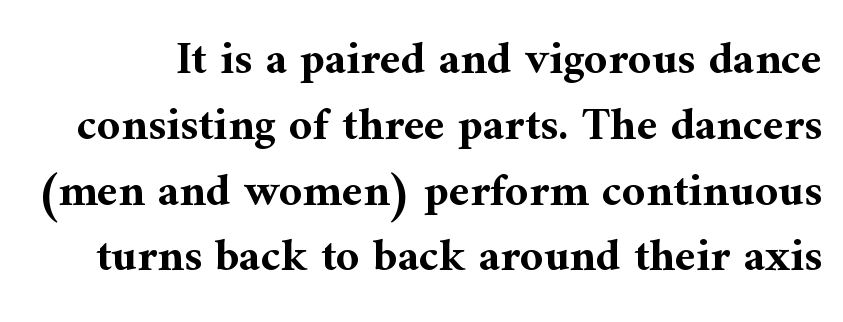
The words here are not underlined. Italic: no, the glyphs are upright roman. Is this a fixed-width face? No — the glyphs have proportional, varying widths. The vertical gap from one line to the next is medium. The type is set solid horizontally, with unmodified tracking.
